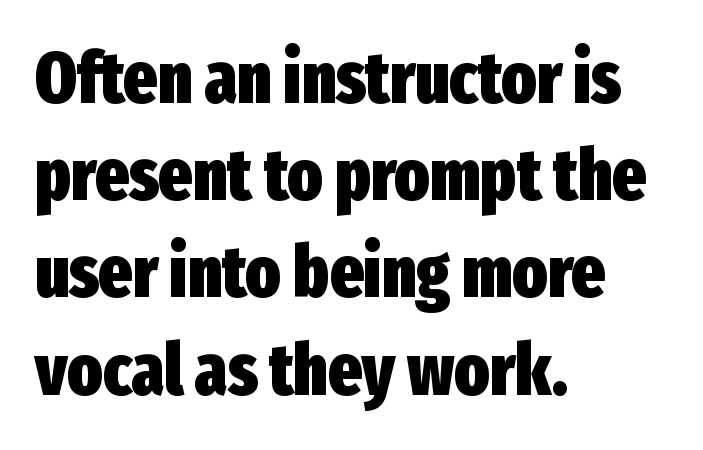
{"serif": "no", "italic": "no", "bold": "yes", "weight": "heavy", "width": "condensed", "stroke_contrast": "low", "x_height": "medium", "monospaced": "no", "underline": "no", "align": "left", "line_spacing": "normal", "line_spacing_ratio": 1.35, "letter_spacing": "normal", "letter_spacing_em": 0.0, "glyph_px": 72}
